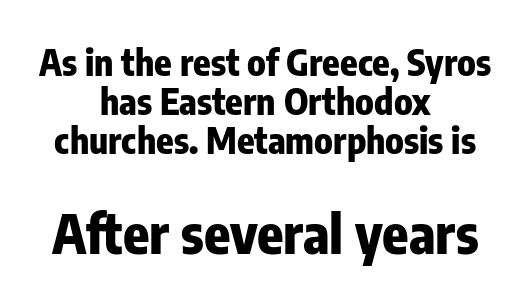
Vertical strokes here are truly vertical. Letterform terminals end flat and unadorned throughout the passage. Tightly led — the rows are bunched. A centered setting, common on invitations and titles, is used for this passage. Is the lower block the larger one? Yes — the lower block carries the bigger type. The face used here has the dense, thick strokes of a bold.
